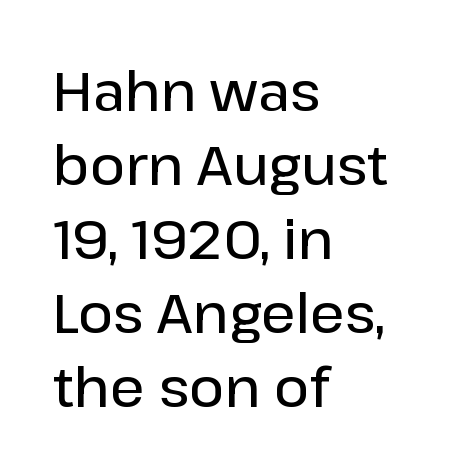
{"serif": "no", "italic": "no", "bold": "semi", "weight": "semibold", "width": "normal", "stroke_contrast": "low", "x_height": "medium", "monospaced": "no", "underline": "no", "align": "left", "line_spacing": "normal", "line_spacing_ratio": 1.37, "letter_spacing": "normal", "letter_spacing_em": 0.0, "glyph_px": 54}
